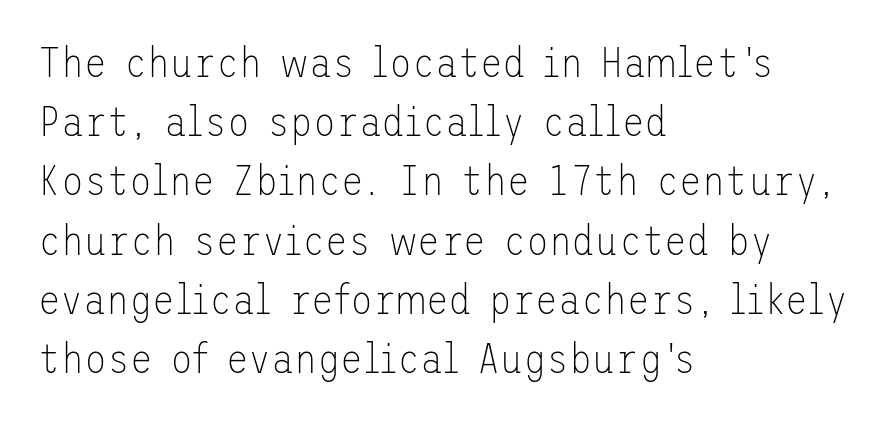
{"serif": "no", "italic": "no", "bold": "no", "weight": "thin", "width": "normal", "stroke_contrast": "low", "x_height": "medium", "underline": "no", "align": "left", "line_spacing": "normal", "line_spacing_ratio": 1.41, "letter_spacing": "normal", "letter_spacing_em": 0.0, "glyph_px": 42}
